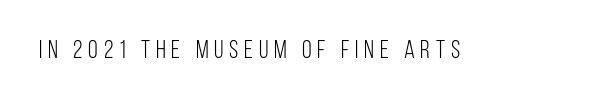
The image shows 25 px text type, upright; set unusually wide letter spacing (+0.23 em), not underlined.
